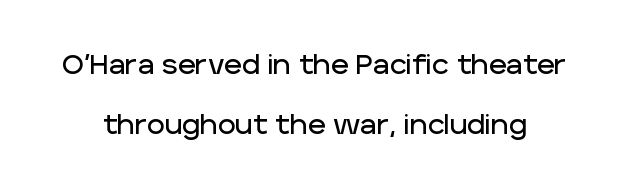
The space between consecutive lines is lavish. Descenders hang freely into open space. Italic: no, the glyphs are upright roman. Honestly, the letter spacing is just normal — you wouldn't notice it.
